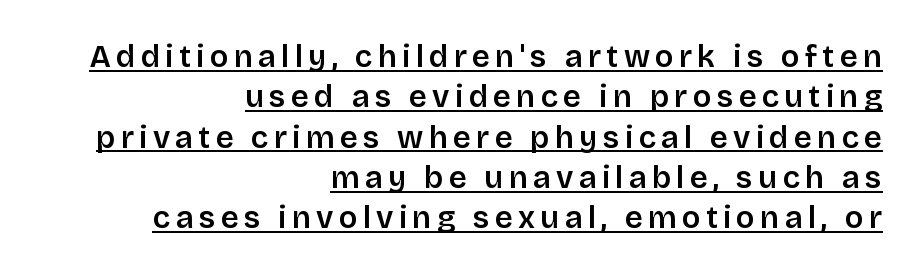
The image shows 31 px semibold sans-serif type, upright; set right-aligned, normal line spacing (1.3x), underlined; low stroke contrast and a large x-height.
